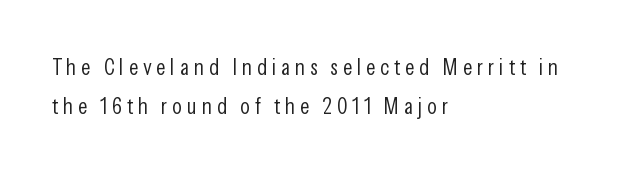
Q: Is the text bold? A: No.
Q: Is the text italic (slanted)? A: No, it is upright.
Q: Is the text underlined? A: No.
Q: How is the paragraph aligned? A: Left-aligned.
Q: Is the spacing between letters normal or unusually wide? A: Unusually wide.
Q: Is the spacing between lines tight, normal or loose? A: Normal.
